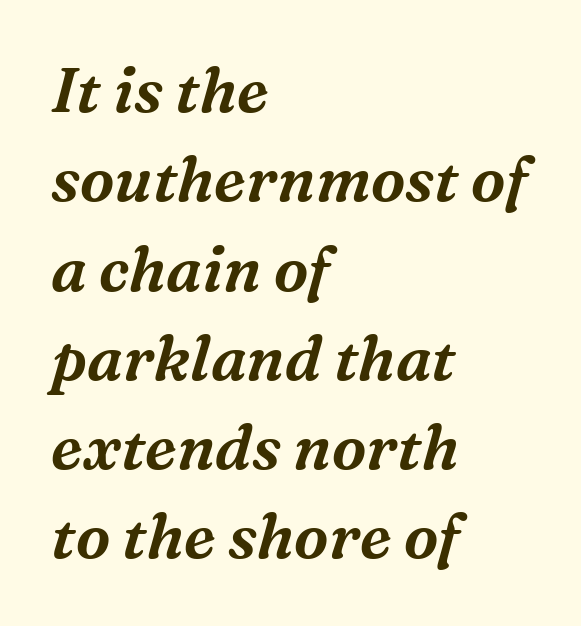
{"serif": "yes", "italic": "yes", "lean": "right", "slant_degrees": 16, "width": "normal", "stroke_contrast": "medium", "x_height": "medium", "monospaced": "no", "underline": "no", "align": "left", "line_spacing": "normal", "line_spacing_ratio": 1.44, "letter_spacing": "normal", "letter_spacing_em": 0.0, "glyph_px": 62}
